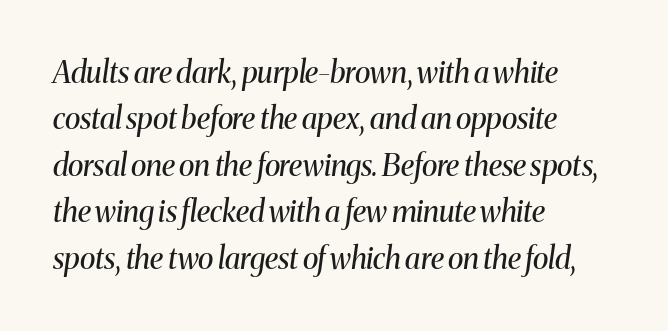
Q: Is the text bold? A: No.
Q: Is the text italic (slanted)? A: Yes, it leans right by about 8 degrees.
Q: Is the typeface a serif or a sans-serif typeface? A: Serif.
Q: Is the text underlined? A: No.
Q: How is the paragraph aligned? A: Left-aligned.
Q: Is the spacing between letters normal or unusually wide? A: Normal.
Q: Is the spacing between lines tight, normal or loose? A: Normal.
Q: Width (condensed, normal, or wide)? A: Normal.
Q: Stroke contrast? A: Medium.
Q: x-height? A: Medium.
Q: Monospaced? A: No.
